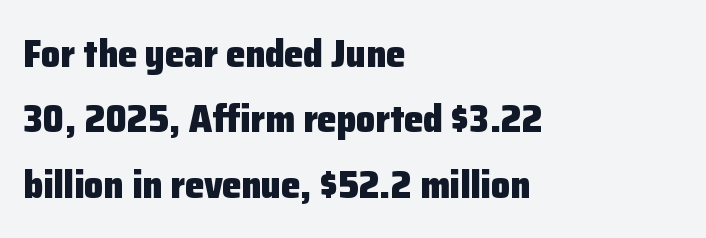
Q: Is the text bold? A: Yes.
Q: Is the text italic (slanted)? A: No, it is upright.
Q: Is the typeface a serif or a sans-serif typeface? A: Sans-serif.
Q: Is the text underlined? A: No.
Q: How is the paragraph aligned? A: Left-aligned.
Q: Is the spacing between letters normal or unusually wide? A: Normal.
Q: Width (condensed, normal, or wide)? A: Normal.
Q: Stroke contrast? A: Low.
Q: x-height? A: Medium.
Q: Monospaced? A: No.
